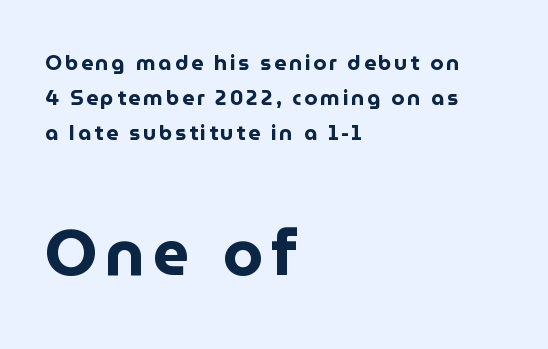
{"serif": "no", "italic": "no", "bold": "yes", "weight": "bold", "width": "normal", "stroke_contrast": "low", "x_height": "medium", "monospaced": "no", "underline": "no", "align": "left", "line_spacing": "normal", "line_spacing_ratio": 1.66, "larger_block": "second", "size_ratio": 3.05, "glyph_px": 64}
